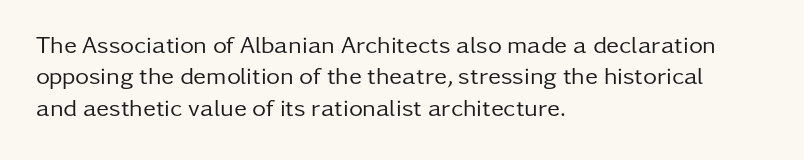
The image shows 24 px text type, upright; set left-aligned, normal line spacing (1.31x), normal letter spacing, not underlined.
